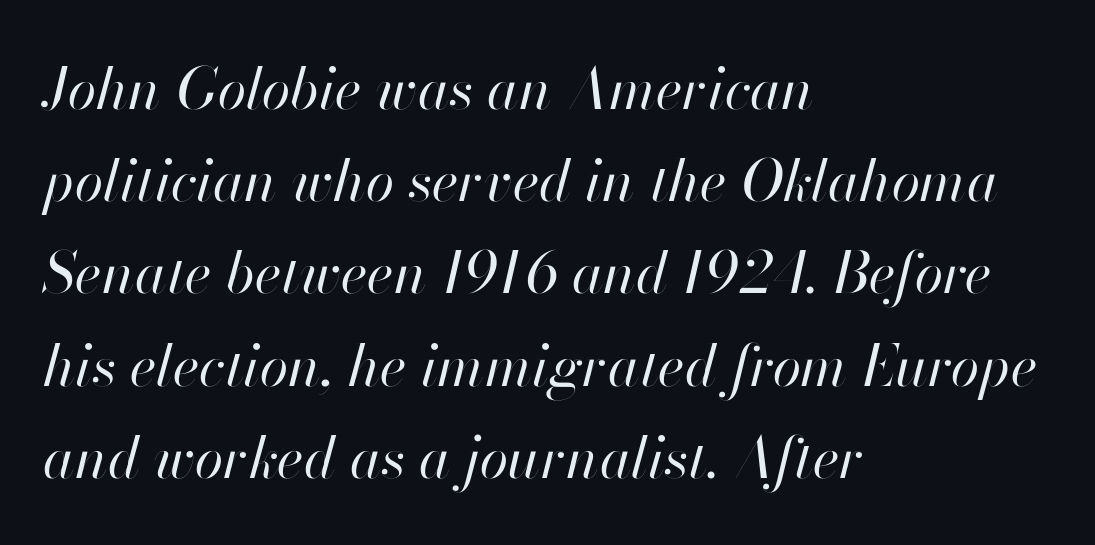
Beneath every word, the page is bare. In terms of leading, this rendering sits right in the middle. Compared with typical body copy, the letter spacing here is the same. Italic: yes, the glyphs are oblique. The weight would be labelled regular, book, light, or lighter still. The passage shown is typed in a proportional face where columns would drift.
